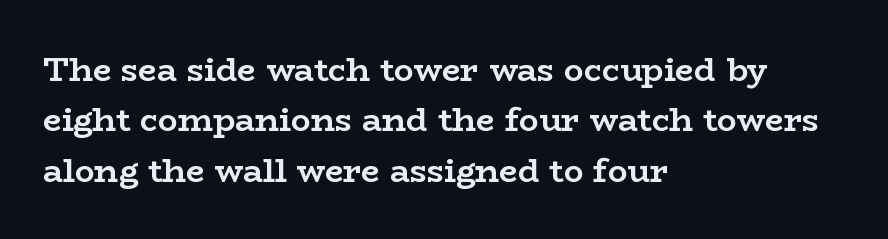
The image shows 33 px semibold, wide serif type, upright; set left-aligned, normal line spacing (1.53x), normal letter spacing, not underlined; low stroke contrast and a medium x-height.
